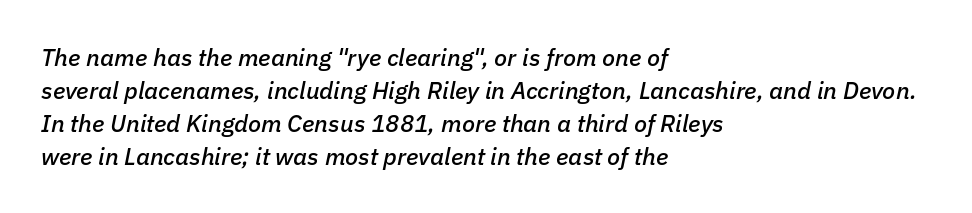
Q: Is the text italic (slanted)? A: Yes, it leans right by about 11 degrees.
Q: Is the text underlined? A: No.
Q: How is the paragraph aligned? A: Left-aligned.
Q: Is the spacing between letters normal or unusually wide? A: Normal.
Q: Is the spacing between lines tight, normal or loose? A: Normal.
